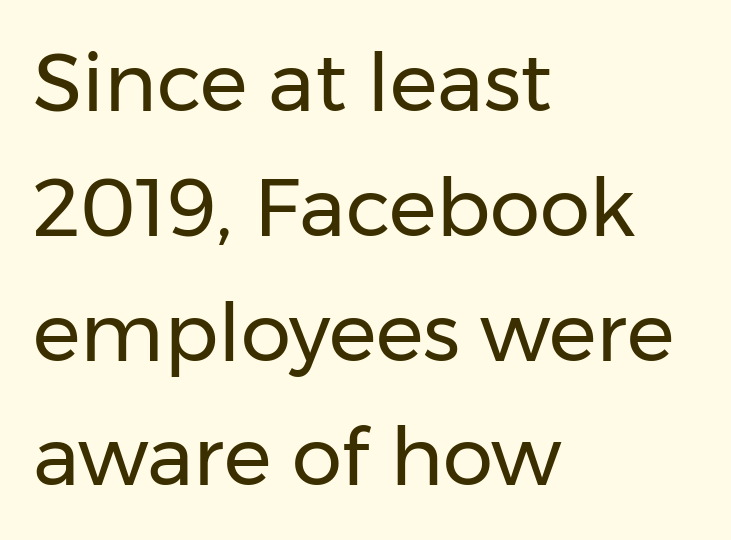
{"serif": "no", "italic": "no", "bold": "no", "weight": "regular", "width": "normal", "stroke_contrast": "low", "x_height": "medium", "monospaced": "no", "underline": "no", "align": "left", "line_spacing": "normal", "line_spacing_ratio": 1.56, "letter_spacing": "normal", "letter_spacing_em": 0.0, "glyph_px": 80}
